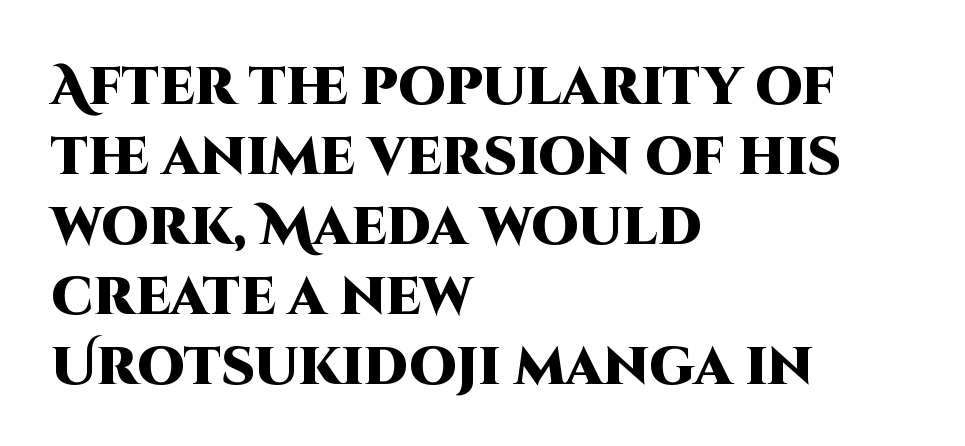
{"serif": "no", "italic": "no", "bold": "yes", "weight": "heavy", "width": "normal", "stroke_contrast": "high", "x_height": "large", "monospaced": "no", "underline": "no", "align": "left", "line_spacing": "normal", "line_spacing_ratio": 1.32, "letter_spacing": "normal", "letter_spacing_em": 0.0, "glyph_px": 53}
